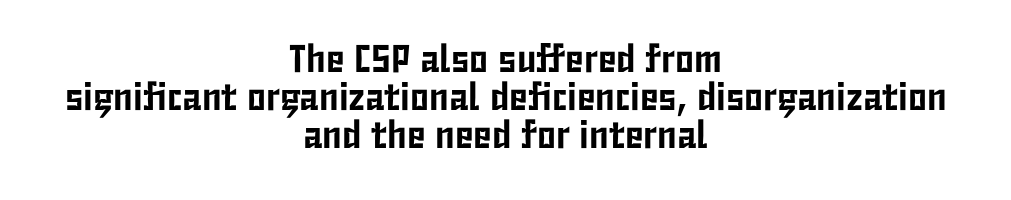
The image shows 39 px condensed sans-serif type, upright; set centered, tight line spacing (0.98x), normal letter spacing, not underlined; low stroke contrast and a medium x-height.
